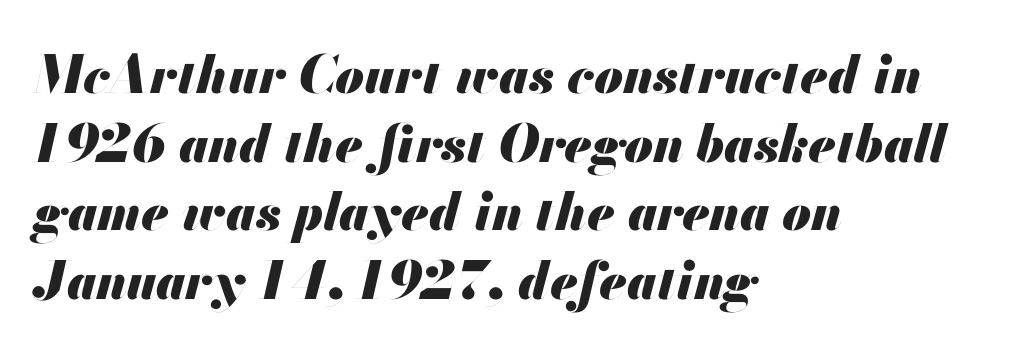
These lines stack with their left ends in a neat column. Set as a true bold cut, around the 700 mark. What's the leading like? Ordinary, nothing unusual. Tracking here is standard; glyphs follow each other at the usual distance. Decoration check: the copy has no underline. Looking at the ascenders, they clearly lean.
